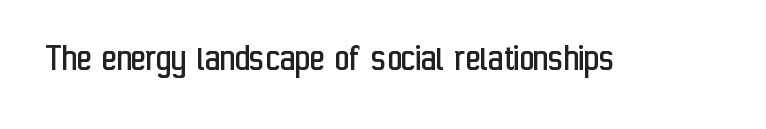
Stroke mass is kept to a normal reading level or below. Each letter keeps its own natural width here, so spacing adapts to shape. Honestly, there is no underline to notice here at all. The specimen reads as upright at a glance.
